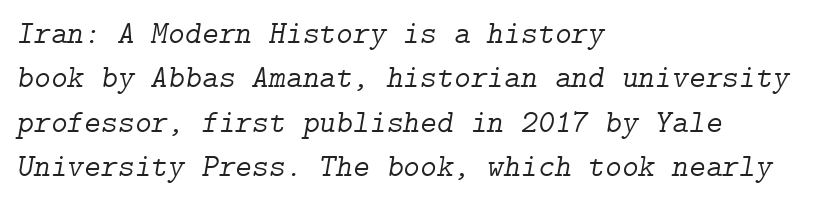
{"serif": "yes", "italic": "yes", "lean": "right", "slant_degrees": 9, "bold": "no", "weight": "light", "width": "normal", "stroke_contrast": "low", "x_height": "medium", "underline": "no", "align": "left", "line_spacing": "normal", "line_spacing_ratio": 1.39, "letter_spacing": "normal", "letter_spacing_em": 0.0, "glyph_px": 32}
